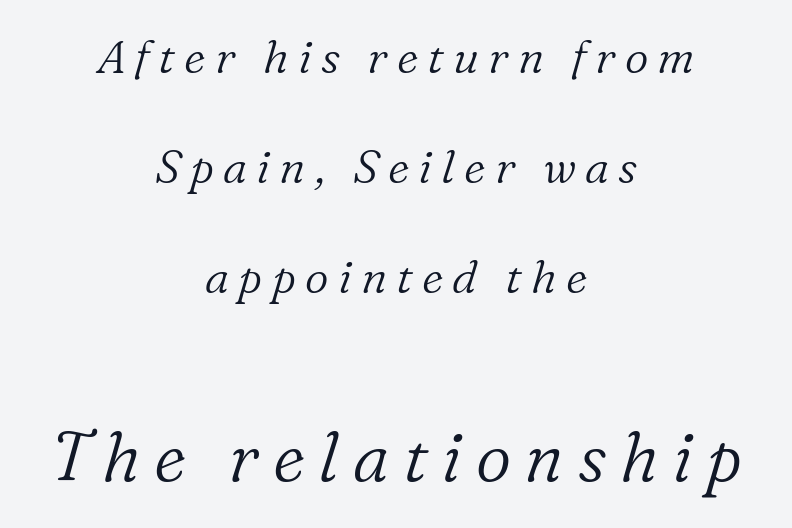
Q: Is the text bold? A: No.
Q: Is the text italic (slanted)? A: Yes, it leans right by about 16 degrees.
Q: Is the typeface a serif or a sans-serif typeface? A: Serif.
Q: Is the text underlined? A: No.
Q: How is the paragraph aligned? A: Centered.
Q: Is the spacing between letters normal or unusually wide? A: Unusually wide.
Q: Is the spacing between lines tight, normal or loose? A: Loose.
Q: Which block of text is set in a larger size, the first (top) or the second (bottom)? A: The second (bottom) one.
Q: Width (condensed, normal, or wide)? A: Normal.
Q: Stroke contrast? A: Low.
Q: x-height? A: Medium.
Q: Monospaced? A: No.
